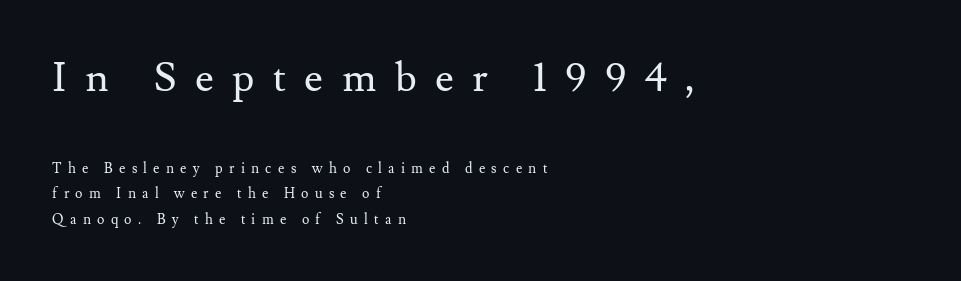
Descenders are the only things crossing below the line. Left-aligned paragraph, ragged on the right. Stems and bowls with no extra thickness — not bold. The typeface chosen for these lines features serifs.
